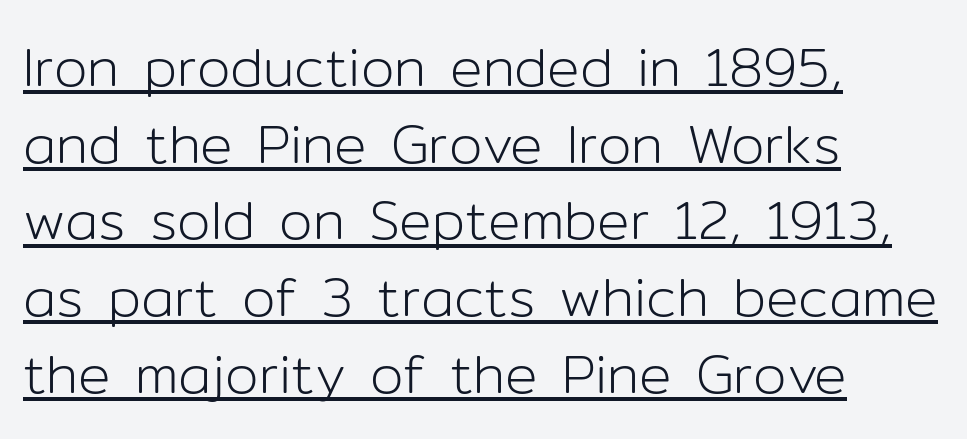
Q: Is the text bold? A: No.
Q: Is the text italic (slanted)? A: No, it is upright.
Q: Is the typeface a serif or a sans-serif typeface? A: Sans-serif.
Q: Is the text underlined? A: Yes.
Q: How is the paragraph aligned? A: Left-aligned.
Q: Is the spacing between letters normal or unusually wide? A: Normal.
Q: Is the spacing between lines tight, normal or loose? A: Normal.
Q: Width (condensed, normal, or wide)? A: Normal.
Q: Stroke contrast? A: Low.
Q: x-height? A: Medium.
Q: Monospaced? A: No.
